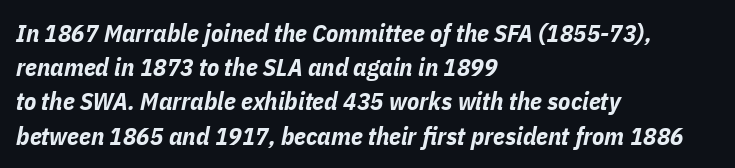
The image shows 25 px bold type, italic (leaning right); set left-aligned, normal line spacing (1.37x), normal letter spacing, not underlined.
